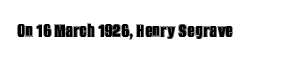
The image shows 22 px text type, upright; set normal letter spacing, not underlined.
